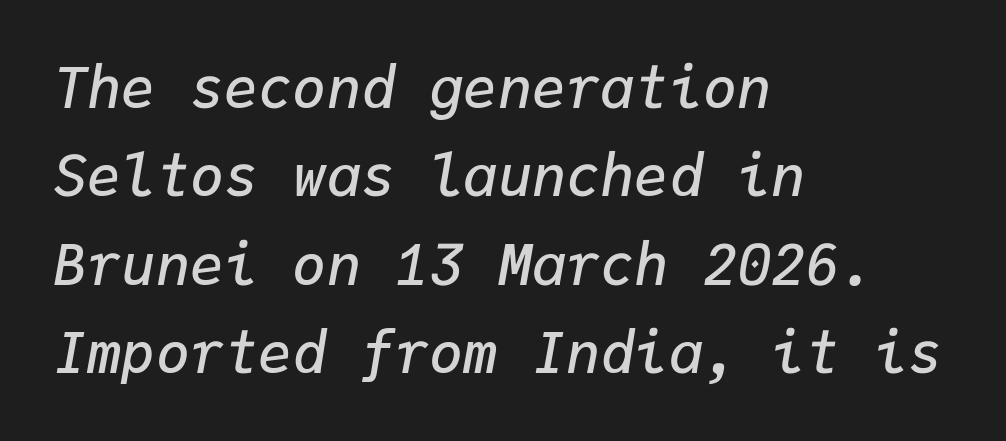
Honestly, the row spacing looks completely unremarkable. Students, this is semibold: more ink than regular, less than bold. If you drew a ruler down the left edge, every line would touch it. The space directly below the letters is spotless.
